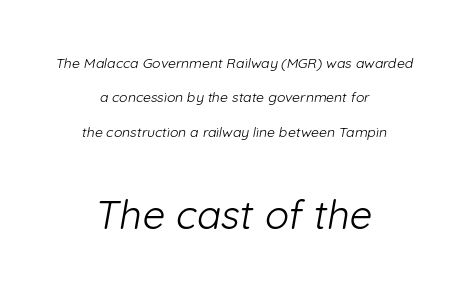
{"serif": "no", "bold": "no", "weight": "light", "width": "normal", "stroke_contrast": "low", "x_height": "medium", "monospaced": "no", "underline": "no", "align": "center", "line_spacing": "loose", "line_spacing_ratio": 2.46, "letter_spacing": "normal", "letter_spacing_em": 0.0, "larger_block": "second", "size_ratio": 2.86, "glyph_px": 40}
